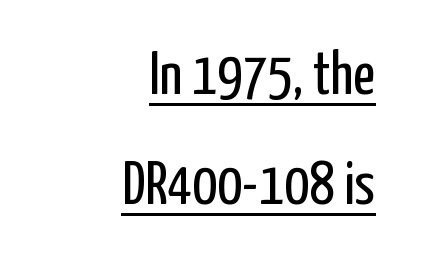
The image shows 60 px regular-weight, condensed sans-serif type, upright; set right-aligned, line spacing 1.83x, normal letter spacing, underlined; low stroke contrast and a medium x-height.
